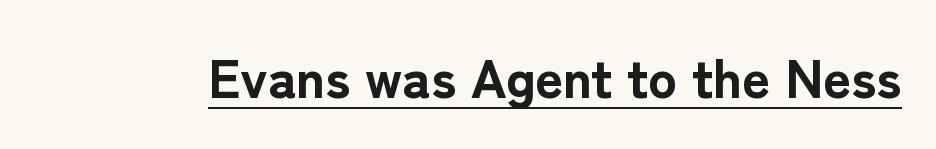
{"serif": "no", "italic": "no", "bold": "yes", "weight": "bold", "width": "normal", "stroke_contrast": "low", "x_height": "medium", "monospaced": "no", "underline": "yes", "letter_spacing": "normal", "letter_spacing_em": 0.0, "glyph_px": 54}
